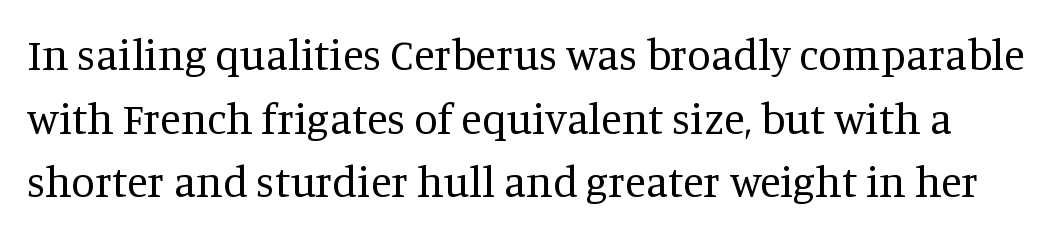
{"serif": "yes", "italic": "no", "bold": "no", "weight": "regular", "width": "normal", "stroke_contrast": "medium", "x_height": "large", "monospaced": "no", "underline": "no", "line_spacing": "normal", "line_spacing_ratio": 1.48, "letter_spacing": "normal", "letter_spacing_em": 0.0, "glyph_px": 43}
